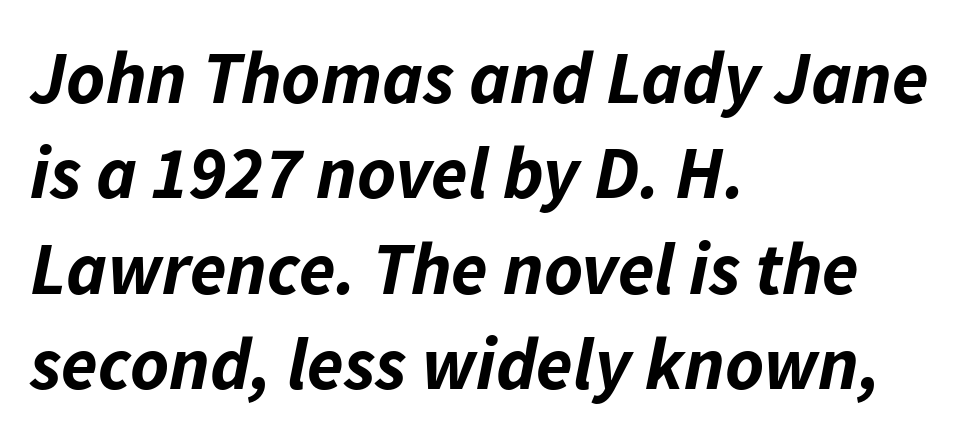
{"italic": "yes", "lean": "right", "slant_degrees": 11, "bold": "yes", "weight": "bold", "width": "normal", "stroke_contrast": "low", "x_height": "medium", "monospaced": "no", "underline": "no", "align": "left", "line_spacing": "normal", "line_spacing_ratio": 1.29, "letter_spacing": "normal", "letter_spacing_em": 0.0, "glyph_px": 74}
